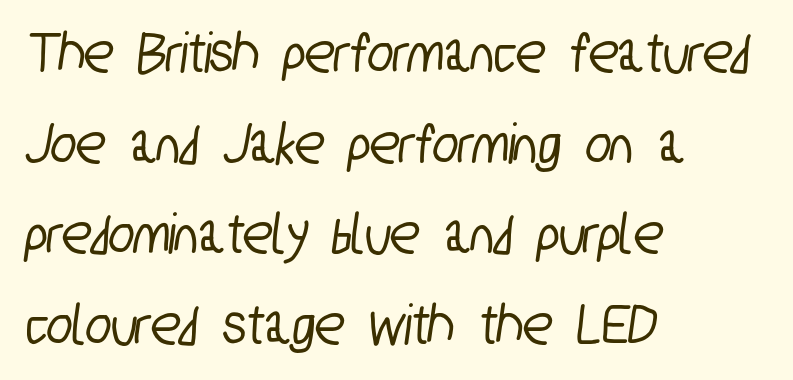
Q: Is the typeface a serif or a sans-serif typeface? A: Sans-serif.
Q: Is the text underlined? A: No.
Q: How is the paragraph aligned? A: Left-aligned.
Q: Is the spacing between letters normal or unusually wide? A: Normal.
Q: Is the spacing between lines tight, normal or loose? A: Normal.
Q: Width (condensed, normal, or wide)? A: Condensed.
Q: Stroke contrast? A: Low.
Q: x-height? A: Medium.
Q: Monospaced? A: No.
